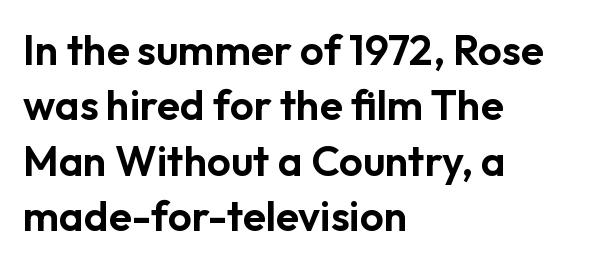
The image shows 42 px sans-serif type, upright; set left-aligned, normal line spacing (1.32x), normal letter spacing, not underlined; low stroke contrast and a medium x-height.
